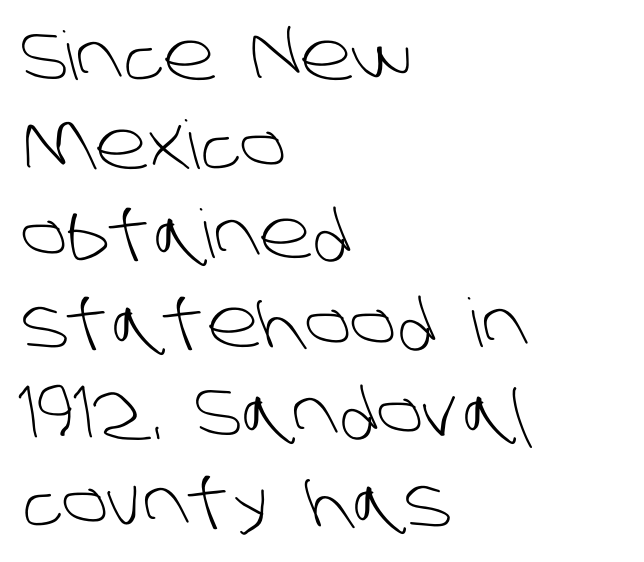
{"serif": "no", "bold": "no", "weight": "light", "width": "normal", "stroke_contrast": "low", "x_height": "large", "monospaced": "no", "underline": "no", "align": "left", "line_spacing": "normal", "line_spacing_ratio": 1.33, "letter_spacing": "normal", "letter_spacing_em": 0.0, "glyph_px": 67}
